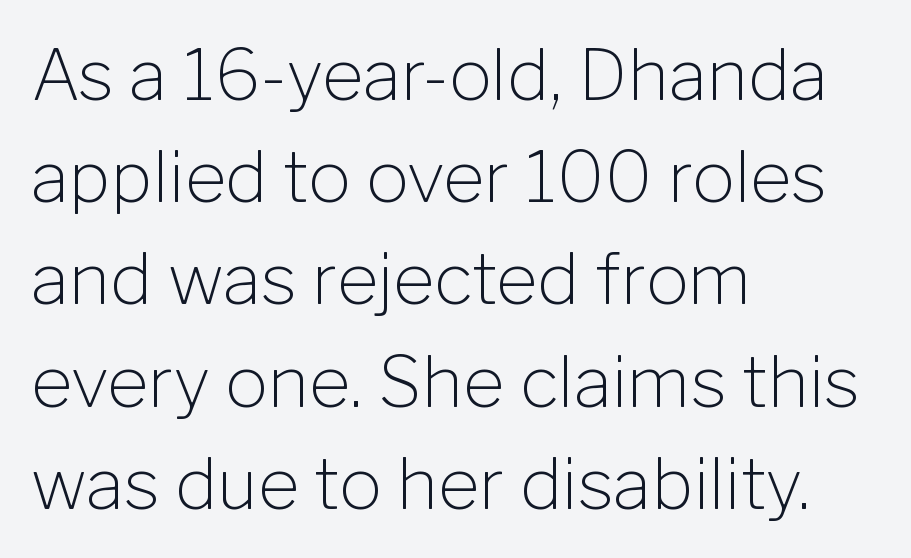
{"serif": "no", "italic": "no", "bold": "no", "weight": "light", "width": "normal", "stroke_contrast": "low", "x_height": "medium", "monospaced": "no", "underline": "no", "align": "left", "line_spacing": "normal", "line_spacing_ratio": 1.44, "letter_spacing": "normal", "letter_spacing_em": 0.0, "glyph_px": 71}
